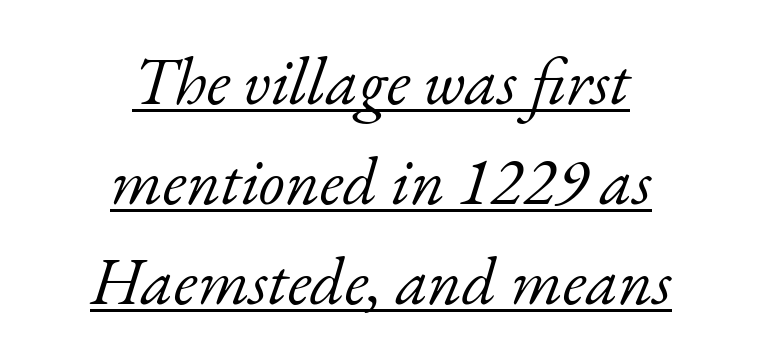
{"serif": "yes", "italic": "yes", "lean": "right", "slant_degrees": 17, "bold": "no", "weight": "light", "width": "normal", "stroke_contrast": "low", "x_height": "small", "monospaced": "no", "underline": "yes", "align": "center", "line_spacing": "normal", "line_spacing_ratio": 1.49, "letter_spacing": "normal", "letter_spacing_em": 0.0, "glyph_px": 67}
